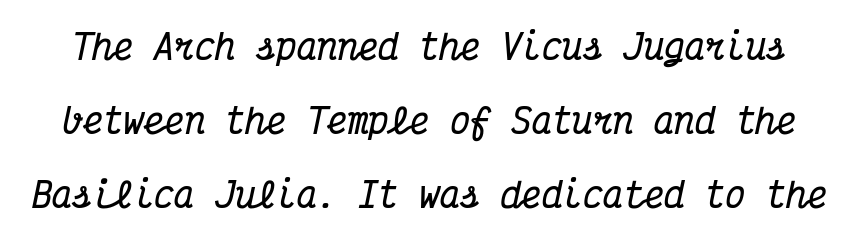
{"serif": "yes", "italic": "yes", "lean": "right", "slant_degrees": 12, "bold": "yes", "weight": "bold", "width": "condensed", "stroke_contrast": "medium", "x_height": "medium", "monospaced": "yes", "underline": "no", "line_spacing": "loose", "line_spacing_ratio": 2.18, "letter_spacing": "normal", "letter_spacing_em": 0.0, "glyph_px": 34}
